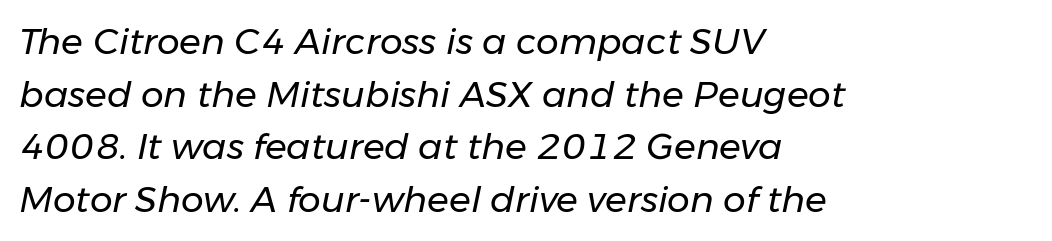
The image shows 36 px regular-weight type, italic (leaning right); set left-aligned, normal line spacing (1.46x), normal letter spacing, not underlined; low stroke contrast and a medium x-height.
